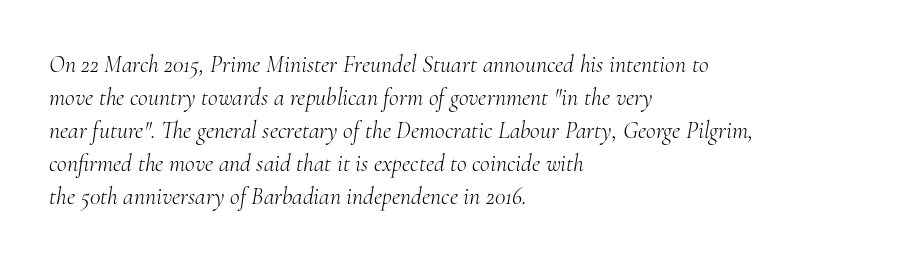
Is there much room between lines? A standard amount, neither cramped nor airy. The paragraph has a hard left edge and a soft right edge. Glyph-to-glyph distance matches everyday printed text. Compared with a typical body face, this is equally light or lighter still. Check the space under the baseline: it is left empty.
